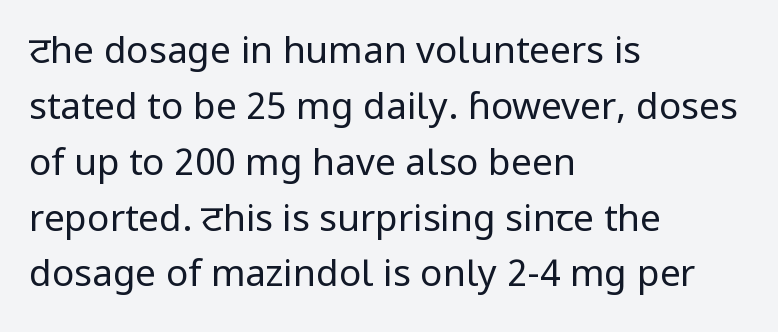
Q: Is the text bold? A: No.
Q: Is the text italic (slanted)? A: No, it is upright.
Q: Is the typeface a serif or a sans-serif typeface? A: Sans-serif.
Q: Is the text underlined? A: No.
Q: How is the paragraph aligned? A: Left-aligned.
Q: Is the spacing between letters normal or unusually wide? A: Normal.
Q: Is the spacing between lines tight, normal or loose? A: Normal.
Q: Width (condensed, normal, or wide)? A: Normal.
Q: Stroke contrast? A: Low.
Q: x-height? A: Medium.
Q: Monospaced? A: No.
